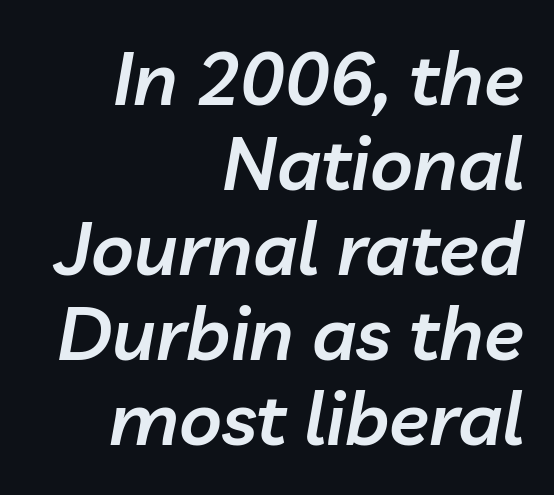
Q: Is the text bold? A: Semi-bold.
Q: Is the text italic (slanted)? A: Yes, it leans right by about 10 degrees.
Q: Is the text underlined? A: No.
Q: How is the paragraph aligned? A: Right-aligned.
Q: Is the spacing between letters normal or unusually wide? A: Normal.
Q: Is the spacing between lines tight, normal or loose? A: Tight.
Q: Width (condensed, normal, or wide)? A: Normal.
Q: Stroke contrast? A: Low.
Q: x-height? A: Medium.
Q: Monospaced? A: No.
